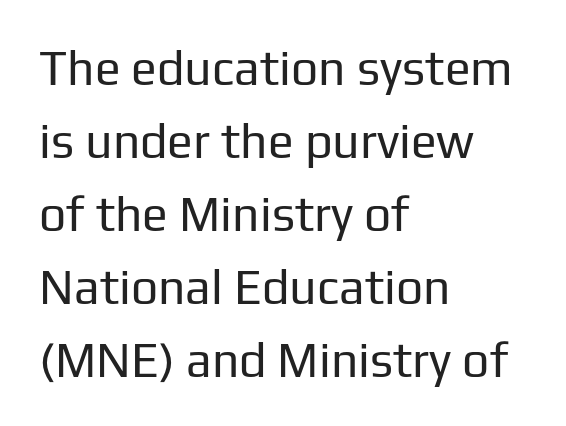
The image shows 48 px regular-weight sans-serif type, upright; set left-aligned, normal line spacing (1.52x), normal letter spacing, not underlined; low stroke contrast and a medium x-height.
